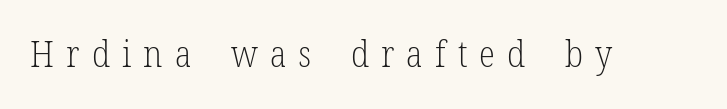
{"serif": "yes", "italic": "no", "bold": "no", "weight": "light", "width": "condensed", "stroke_contrast": "low", "x_height": "medium", "monospaced": "no", "underline": "no", "letter_spacing": "wide", "letter_spacing_em": 0.33, "glyph_px": 37}
